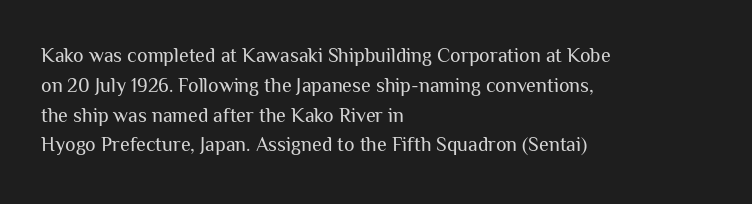
The image shows 20 px text type, upright; set left-aligned, normal line spacing (1.49x), normal letter spacing, not underlined.
